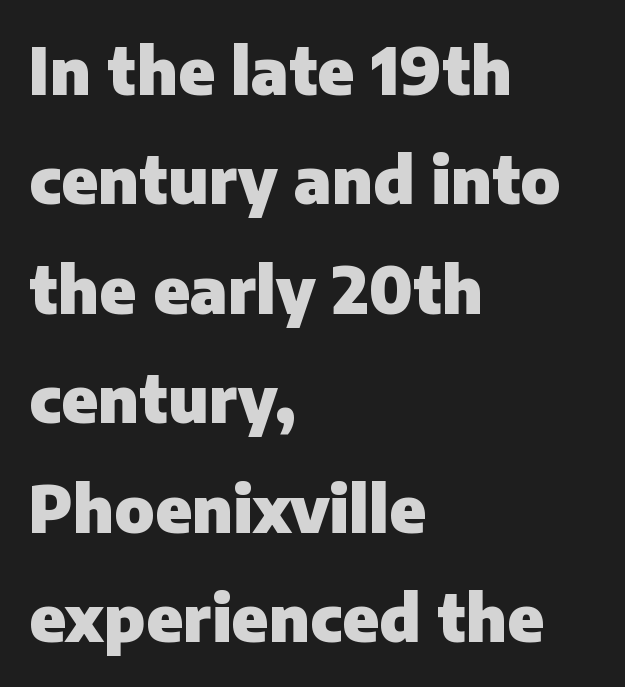
The specimen reads as upright at a glance. Nobody touched the tracking dial on this one. A sans-serif font was chosen for this passage. The rag falls on the right side of this text block.
